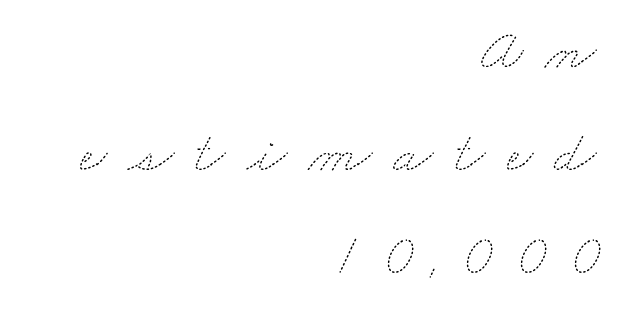
{"bold": "no", "weight": "thin", "width": "wide", "stroke_contrast": "medium", "x_height": "small", "monospaced": "no", "underline": "no", "align": "right", "line_spacing_ratio": 1.75, "letter_spacing": "wide", "letter_spacing_em": 0.36, "glyph_px": 59}
